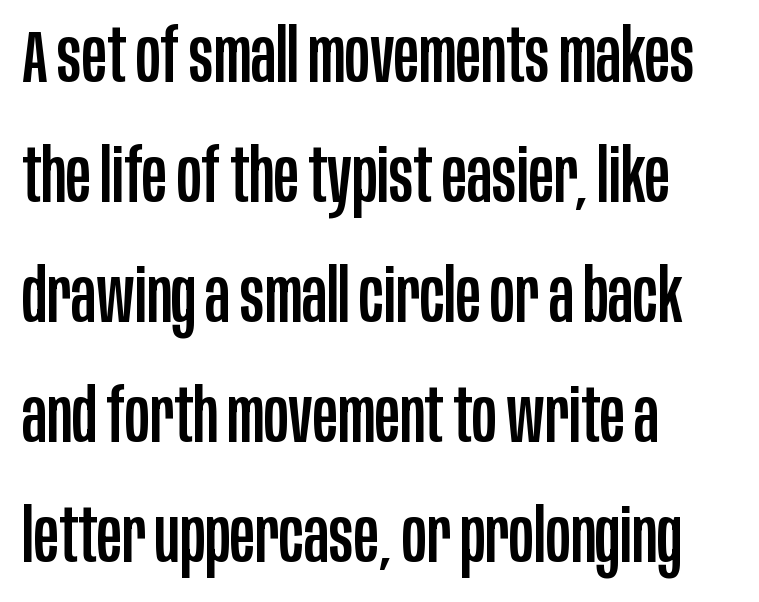
The letters advance in unequal steps, a hallmark of proportional type. Only glyphs here, with clear space below each row. Nope, no serifs anywhere on these letters. Each line starts at the same left margin while the right side varies. The face used here is rendered with its standard letterfit. Rows of type keep a routine distance in the vertical direction.
